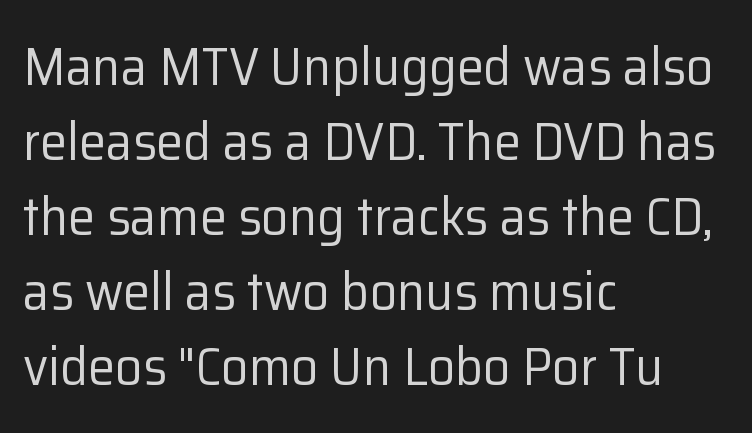
Q: Is the text bold? A: No.
Q: Is the text italic (slanted)? A: No, it is upright.
Q: Is the typeface a serif or a sans-serif typeface? A: Sans-serif.
Q: Is the text underlined? A: No.
Q: How is the paragraph aligned? A: Left-aligned.
Q: Is the spacing between letters normal or unusually wide? A: Normal.
Q: Is the spacing between lines tight, normal or loose? A: Normal.
Q: Width (condensed, normal, or wide)? A: Normal.
Q: Stroke contrast? A: Low.
Q: x-height? A: Medium.
Q: Monospaced? A: No.
